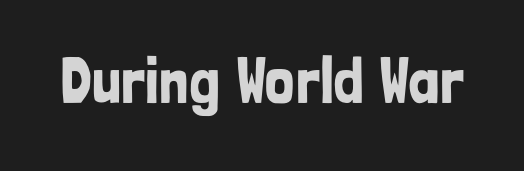
Q: Is the text italic (slanted)? A: No, it is upright.
Q: Is the typeface a serif or a sans-serif typeface? A: Sans-serif.
Q: Is the text underlined? A: No.
Q: Is the spacing between letters normal or unusually wide? A: Normal.
Q: Width (condensed, normal, or wide)? A: Condensed.
Q: Stroke contrast? A: Low.
Q: x-height? A: Medium.
Q: Monospaced? A: No.
